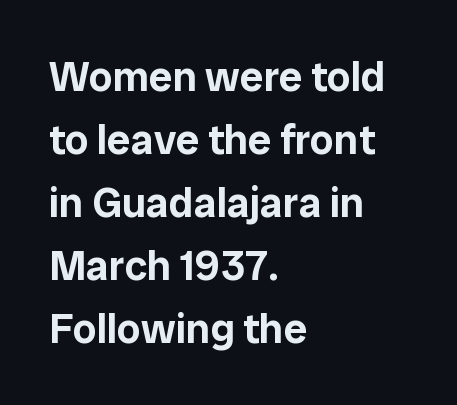
Q: Is the text italic (slanted)? A: No, it is upright.
Q: Is the typeface a serif or a sans-serif typeface? A: Sans-serif.
Q: Is the text underlined? A: No.
Q: How is the paragraph aligned? A: Left-aligned.
Q: Is the spacing between letters normal or unusually wide? A: Normal.
Q: Is the spacing between lines tight, normal or loose? A: Normal.
Q: Width (condensed, normal, or wide)? A: Normal.
Q: Stroke contrast? A: Low.
Q: x-height? A: Medium.
Q: Monospaced? A: No.
